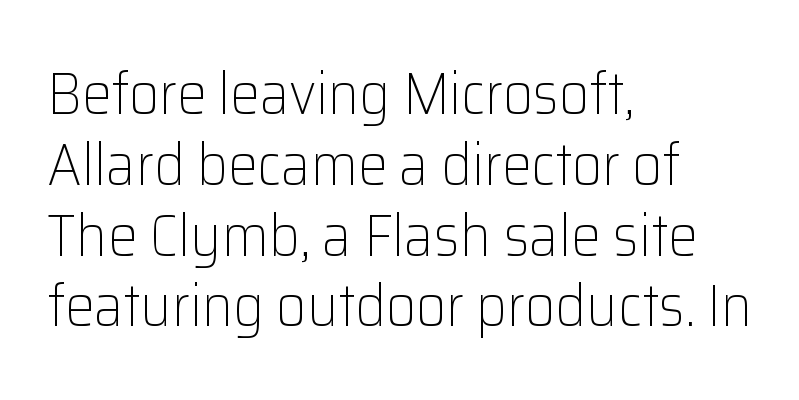
Q: Is the text bold? A: No.
Q: Is the text italic (slanted)? A: No, it is upright.
Q: Is the typeface a serif or a sans-serif typeface? A: Sans-serif.
Q: Is the text underlined? A: No.
Q: How is the paragraph aligned? A: Left-aligned.
Q: Is the spacing between letters normal or unusually wide? A: Normal.
Q: Width (condensed, normal, or wide)? A: Normal.
Q: Stroke contrast? A: Low.
Q: x-height? A: Medium.
Q: Monospaced? A: No.
